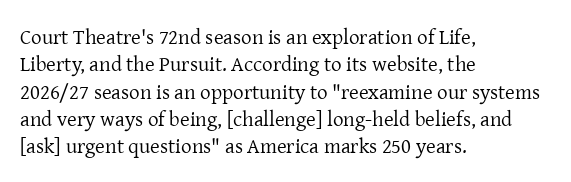
Q: Is the text bold? A: No.
Q: Is the text italic (slanted)? A: No, it is upright.
Q: Is the text underlined? A: No.
Q: How is the paragraph aligned? A: Left-aligned.
Q: Is the spacing between letters normal or unusually wide? A: Normal.
Q: Is the spacing between lines tight, normal or loose? A: Normal.
